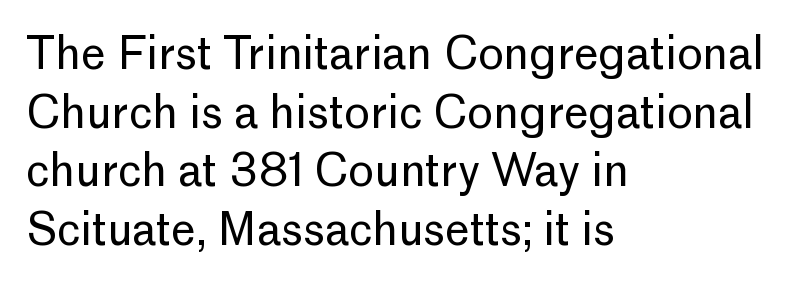
The image shows 44 px regular-weight sans-serif type, upright; set left-aligned, normal line spacing (1.33x), normal letter spacing, not underlined; low stroke contrast and a medium x-height.
